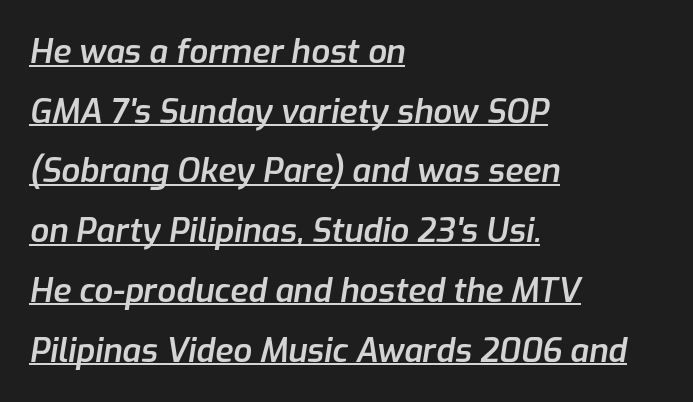
Characters are canted at an angle relative to the baseline's perpendicular. The gaps between neighbouring characters are ordinary and unremarkable. The compositor pushed each line to the left boundary. Think of a printed novel: that variable character pitch is what you see here. The typesetter has applied underlining to the passage shown.
